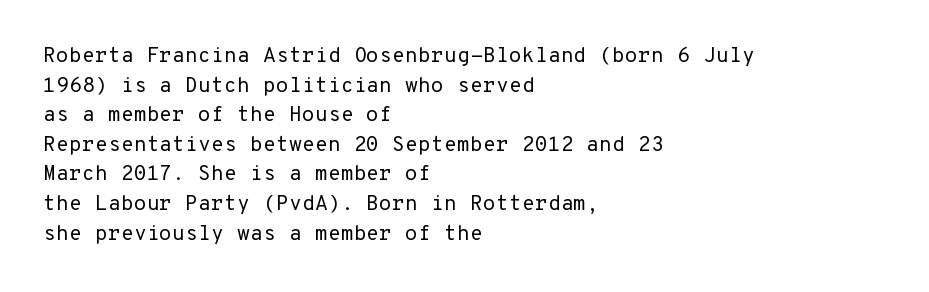
Quick note: underline off. Do the letters lean? They stand straight. The text block is weighted toward the left margin, trailing off unevenly rightward. This rendering leaves character spacing at its baseline value. Vertical spacing — default.
